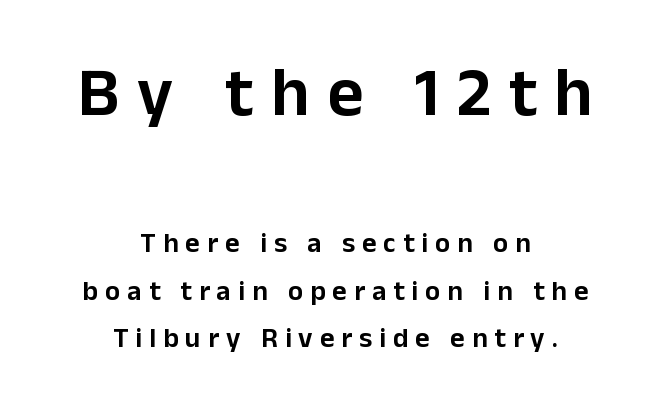
Q: Is the text italic (slanted)? A: No, it is upright.
Q: Is the typeface a serif or a sans-serif typeface? A: Sans-serif.
Q: Is the text underlined? A: No.
Q: How is the paragraph aligned? A: Centered.
Q: Is the spacing between letters normal or unusually wide? A: Unusually wide.
Q: Is the spacing between lines tight, normal or loose? A: Normal.
Q: Which block of text is set in a larger size, the first (top) or the second (bottom)? A: The first (top) one.
Q: Width (condensed, normal, or wide)? A: Normal.
Q: Stroke contrast? A: Low.
Q: x-height? A: Medium.
Q: Monospaced? A: No.
